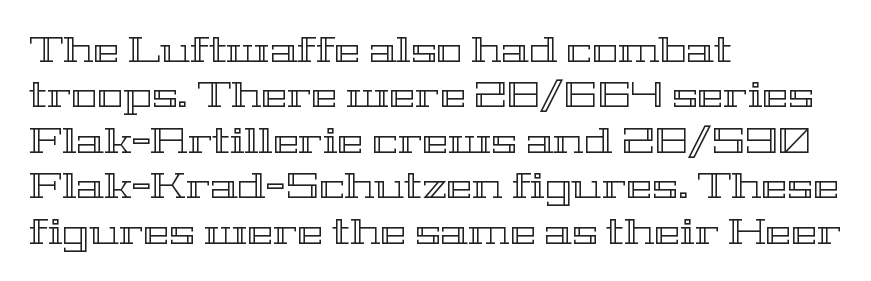
The paragraph has a hard left edge and a soft right edge. Underlining? Definitely not there. Posture: straight, roman, zero tilt. Think of a printed novel: that variable character pitch is what you see here. This block has exactly the height ordinary leading produces.
